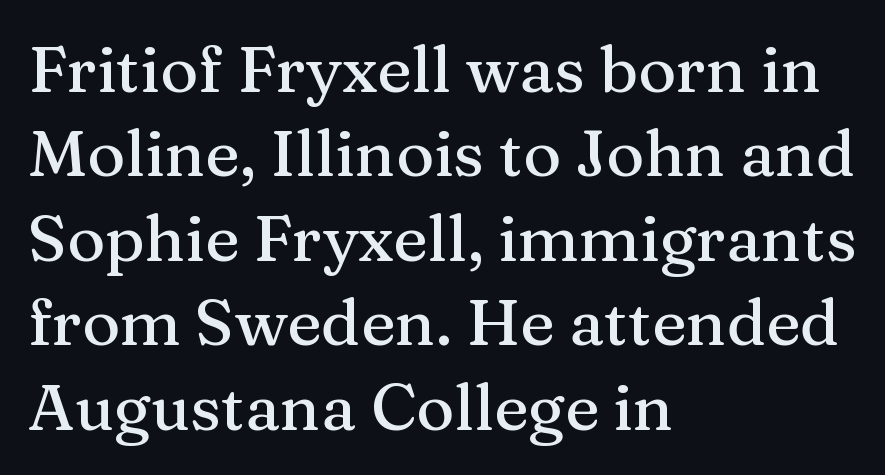
The image shows 65 px serif type, upright; set left-aligned, normal line spacing (1.3x), normal letter spacing, not underlined; medium stroke contrast and a medium x-height.
